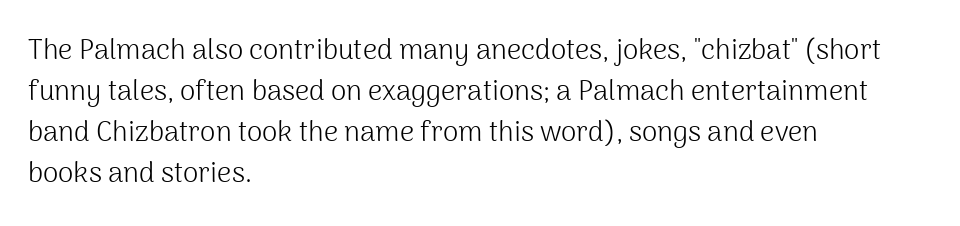
Q: Is the text bold? A: No.
Q: Is the text italic (slanted)? A: No, it is upright.
Q: Is the typeface a serif or a sans-serif typeface? A: Sans-serif.
Q: Is the text underlined? A: No.
Q: How is the paragraph aligned? A: Left-aligned.
Q: Is the spacing between letters normal or unusually wide? A: Normal.
Q: Is the spacing between lines tight, normal or loose? A: Normal.
Q: Width (condensed, normal, or wide)? A: Normal.
Q: Stroke contrast? A: Medium.
Q: x-height? A: Medium.
Q: Monospaced? A: No.
